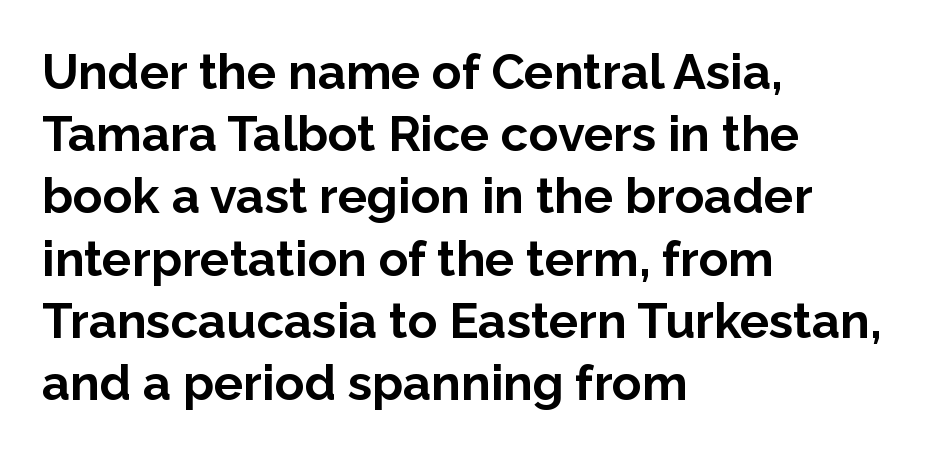
{"serif": "no", "italic": "no", "bold": "yes", "weight": "bold", "width": "normal", "stroke_contrast": "low", "x_height": "medium", "monospaced": "no", "underline": "no", "align": "left", "line_spacing": "normal", "line_spacing_ratio": 1.27, "letter_spacing": "normal", "letter_spacing_em": 0.0, "glyph_px": 49}
